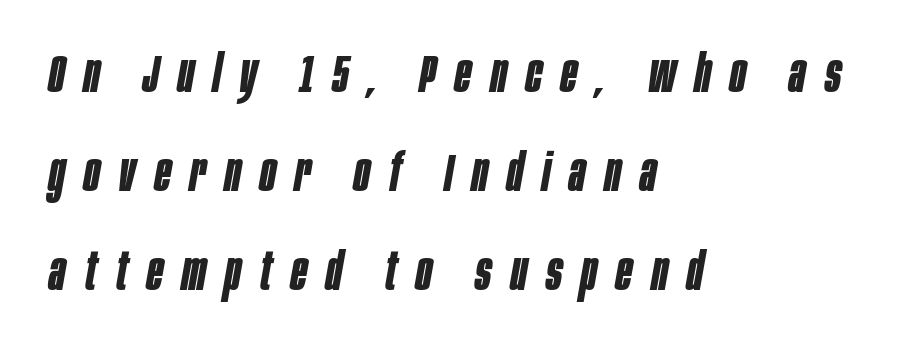
The image shows 53 px bold, condensed type, italic (leaning right); set left-aligned, line spacing 1.87x, unusually wide letter spacing (+0.36 em), not underlined; low stroke contrast and a large x-height.
